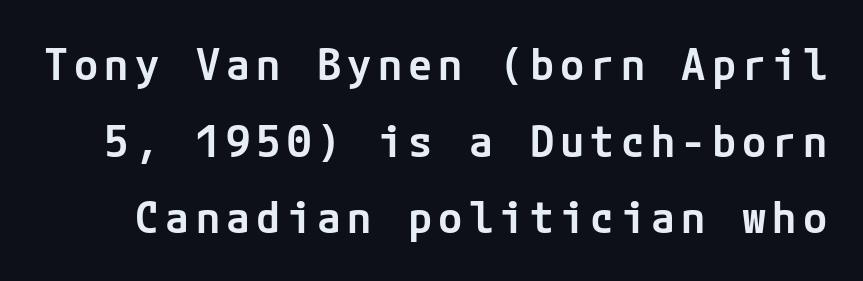
The image shows 44 px semibold sans-serif type, upright; set line spacing 1.74x, not underlined; low stroke contrast and a medium x-height.
